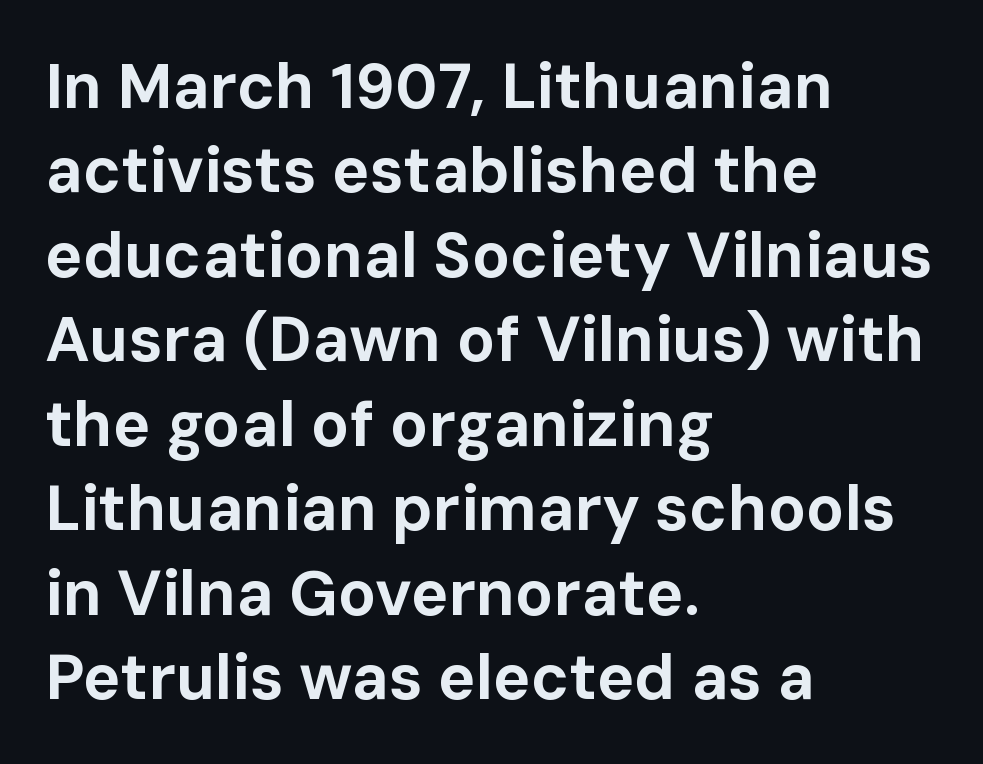
The image shows 63 px bold sans-serif type, upright; set left-aligned, normal line spacing (1.34x), normal letter spacing, not underlined; low stroke contrast and a medium x-height.
